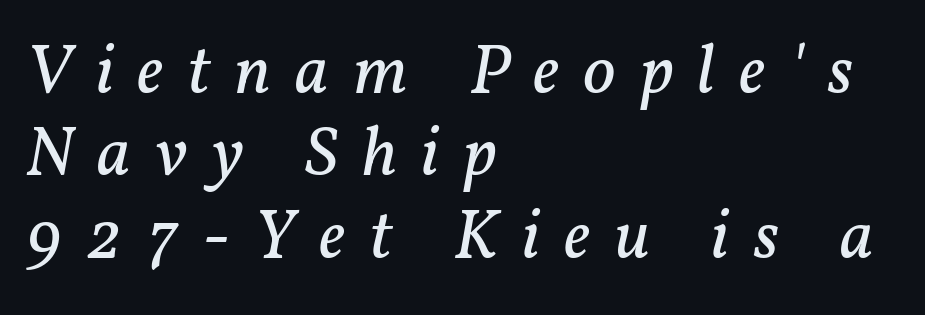
In CSS terms this would be text-align: left. Characters follow at a spacing far wider than the type designer built in. Just letters on the line, the space beneath them empty. Is the type slanted? Yes — the strokes lean at a clear angle. Each letter keeps its own natural width here, so spacing adapts to shape. Stem width sits at or under what a default text font uses.
